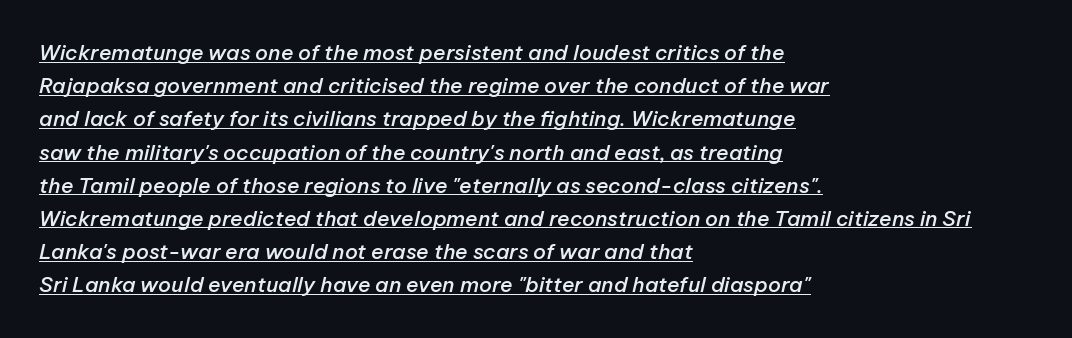
The image shows 21 px text type, italic (leaning right); set left-aligned, normal line spacing (1.58x), normal letter spacing, underlined.
